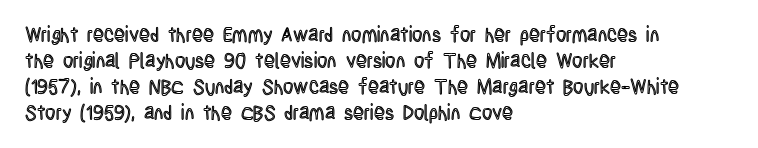
The image shows 20 px text type, upright; set left-aligned, normal line spacing (1.3x), normal letter spacing, not underlined.
